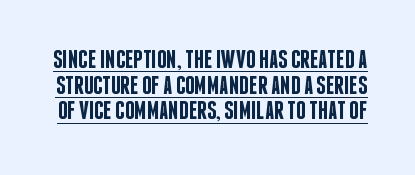
{"italic": "no", "bold": "semi", "underline": "yes", "line_spacing": "tight", "line_spacing_ratio": 0.99, "letter_spacing": "normal", "letter_spacing_em": 0.0, "glyph_px": 26}
